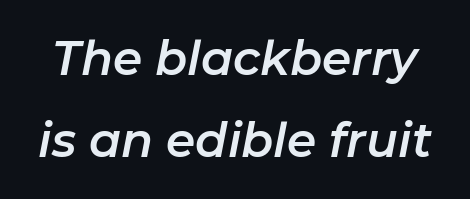
A typesetter would call this zero additional tracking. Here the designer chose a conventional face with non-uniform glyph widths. The string is rendered with underlining switched off. Yep, that's italic — everything's leaning.
